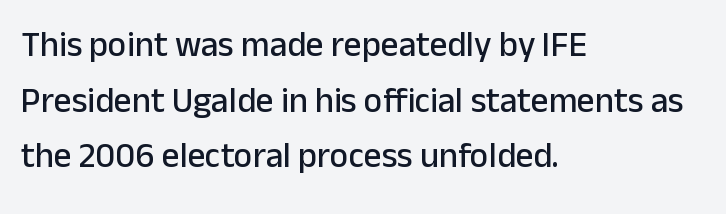
{"serif": "no", "italic": "no", "width": "normal", "stroke_contrast": "low", "x_height": "medium", "monospaced": "no", "underline": "no", "align": "left", "line_spacing": "normal", "line_spacing_ratio": 1.59, "letter_spacing": "normal", "letter_spacing_em": 0.0, "glyph_px": 35}
